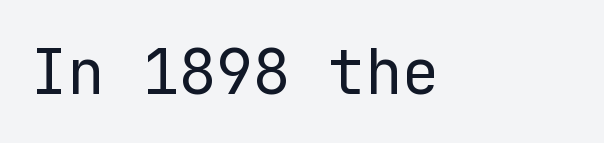
The passage shown is typed in a monospace face where columns stay perfectly aligned. There is no visible air inserted between adjacent glyphs. Every stem runs plumb, perpendicular to the baseline. The strokes carry an ordinary text weight at most. Descenders are the only things crossing below the line.
